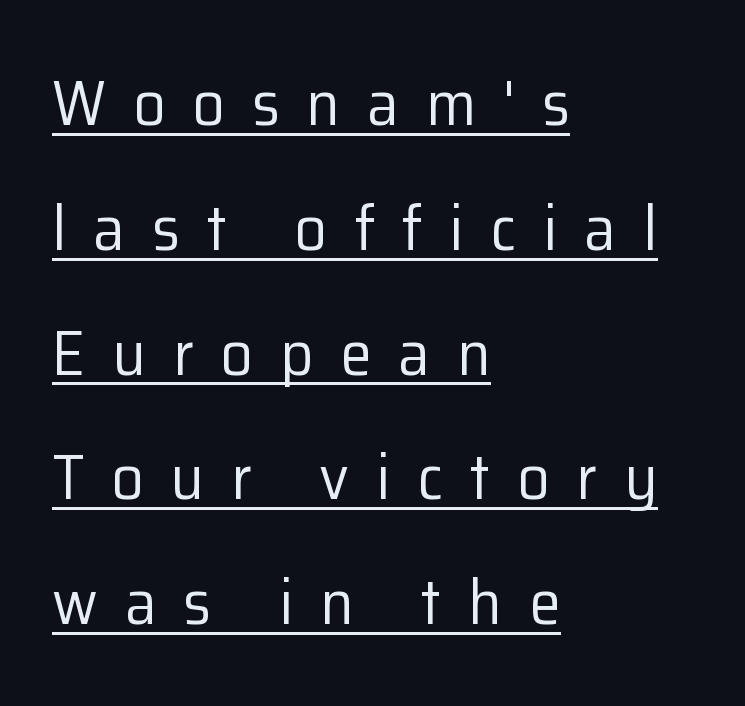
Q: Is the text bold? A: No.
Q: Is the text italic (slanted)? A: No, it is upright.
Q: Is the typeface a serif or a sans-serif typeface? A: Sans-serif.
Q: Is the text underlined? A: Yes.
Q: How is the paragraph aligned? A: Left-aligned.
Q: Is the spacing between letters normal or unusually wide? A: Unusually wide.
Q: Is the spacing between lines tight, normal or loose? A: Loose.
Q: Width (condensed, normal, or wide)? A: Normal.
Q: Stroke contrast? A: Low.
Q: x-height? A: Medium.
Q: Monospaced? A: No.
